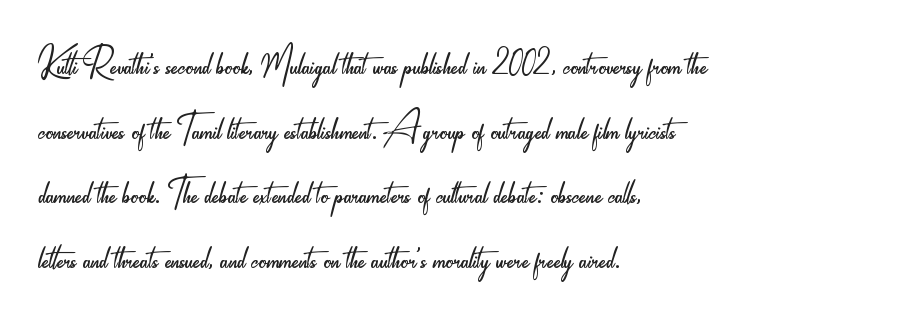
The image shows 49 px light, condensed sans-serif type; set left-aligned, normal line spacing (1.32x), normal letter spacing, not underlined; low stroke contrast and a small x-height.
